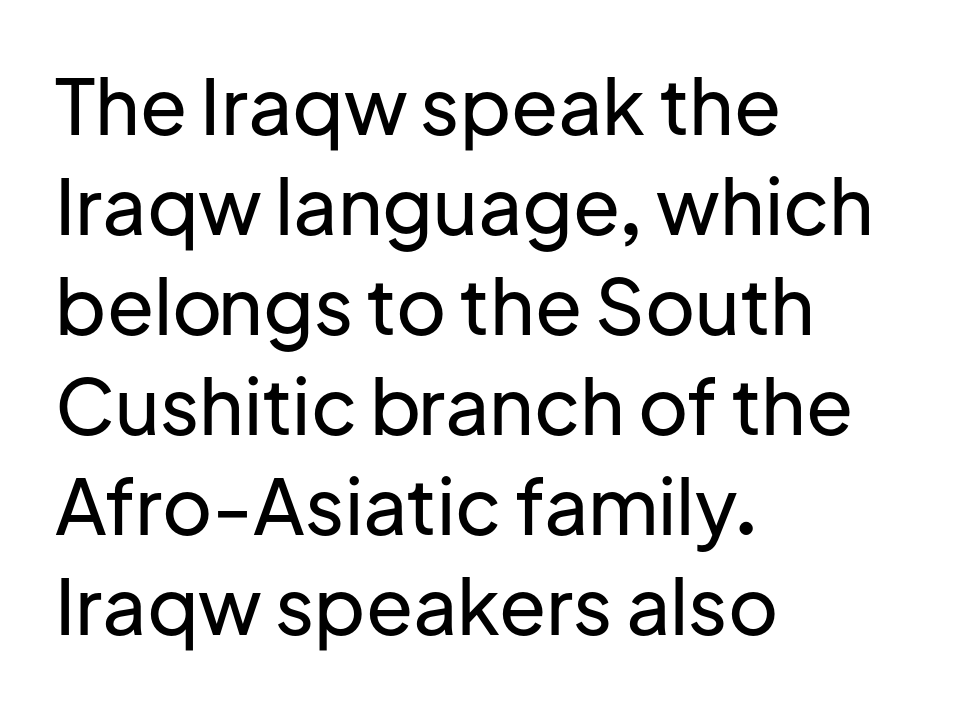
{"serif": "no", "italic": "no", "width": "normal", "stroke_contrast": "low", "x_height": "medium", "monospaced": "no", "underline": "no", "align": "left", "line_spacing": "normal", "line_spacing_ratio": 1.3, "letter_spacing": "normal", "letter_spacing_em": 0.0, "glyph_px": 77}
